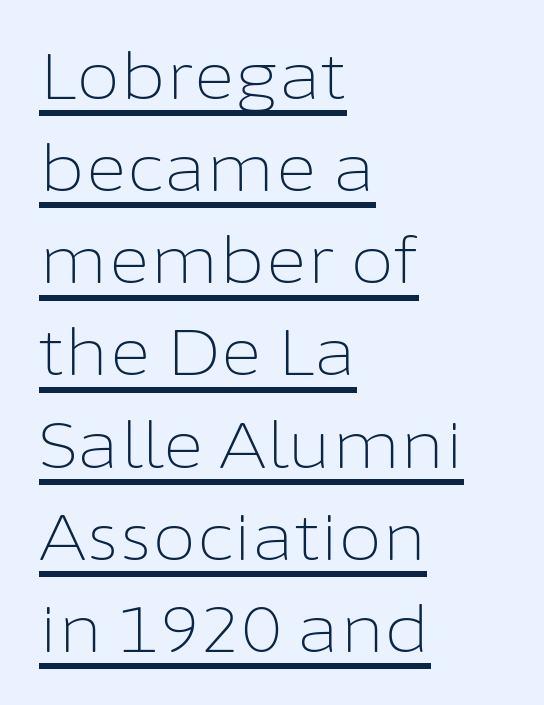
The image shows 64 px light sans-serif type, upright; set left-aligned, normal line spacing (1.44x), normal letter spacing, underlined; low stroke contrast and a medium x-height.
